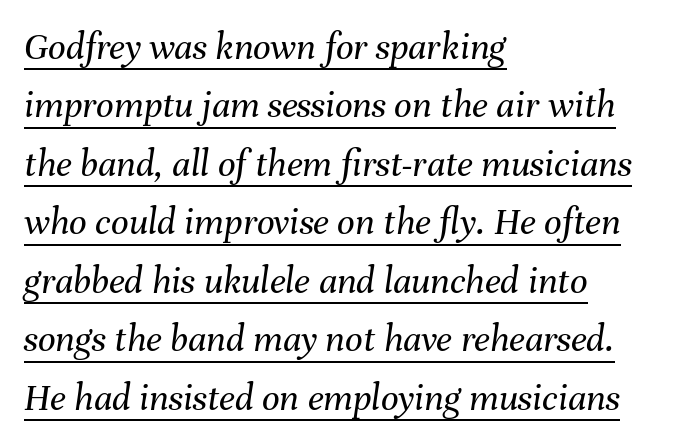
{"italic": "yes", "lean": "right", "slant_degrees": 8, "bold": "no", "weight": "regular", "width": "normal", "stroke_contrast": "medium", "x_height": "medium", "monospaced": "no", "underline": "yes", "align": "left", "line_spacing": "normal", "line_spacing_ratio": 1.5, "letter_spacing": "normal", "letter_spacing_em": 0.0, "glyph_px": 39}
